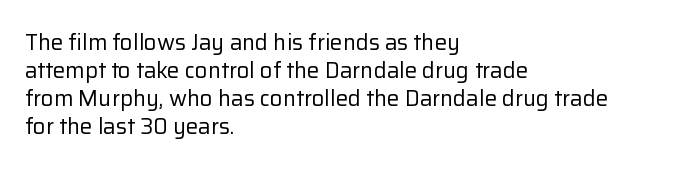
{"italic": "no", "bold": "no", "underline": "no", "align": "left", "line_spacing": "normal", "line_spacing_ratio": 1.28, "letter_spacing": "normal", "letter_spacing_em": 0.0, "glyph_px": 22}
